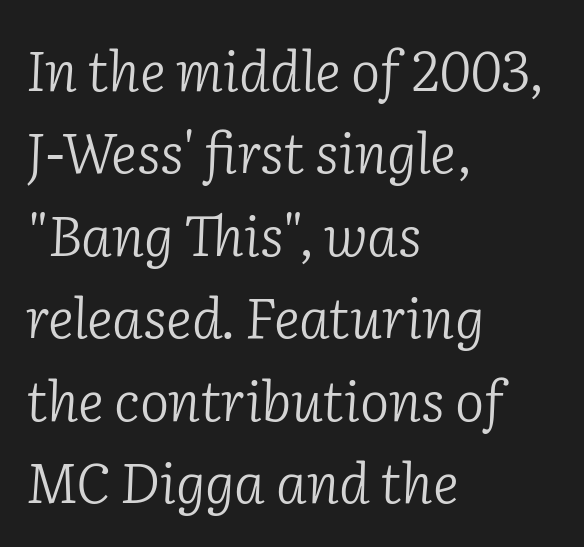
Q: Is the text bold? A: No.
Q: Is the text italic (slanted)? A: Yes, it leans right by about 2 degrees.
Q: Is the typeface a serif or a sans-serif typeface? A: Serif.
Q: Is the text underlined? A: No.
Q: How is the paragraph aligned? A: Left-aligned.
Q: Is the spacing between letters normal or unusually wide? A: Normal.
Q: Is the spacing between lines tight, normal or loose? A: Normal.
Q: Width (condensed, normal, or wide)? A: Normal.
Q: Stroke contrast? A: Low.
Q: x-height? A: Medium.
Q: Monospaced? A: No.
